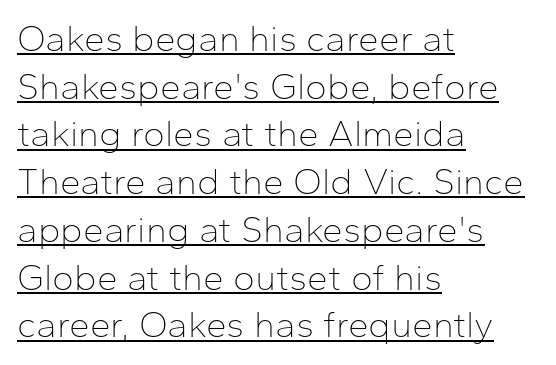
The image shows 37 px thin sans-serif type, upright; set left-aligned, normal line spacing (1.29x), normal letter spacing, underlined; low stroke contrast and a medium x-height.
